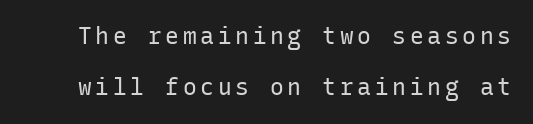
Q: Is the text bold? A: No.
Q: Is the text italic (slanted)? A: No, it is upright.
Q: Is the text underlined? A: No.
Q: Is the spacing between lines tight, normal or loose? A: Loose.
